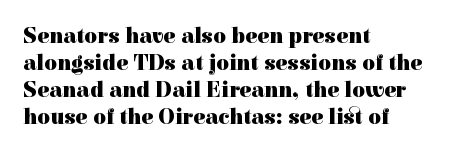
A typesetter would mark this as roman, not italic. What stands out about the letter spacing? Nothing — it is the standard amount. The baseline area is clear. Caption: bold face, heavy strokes.
